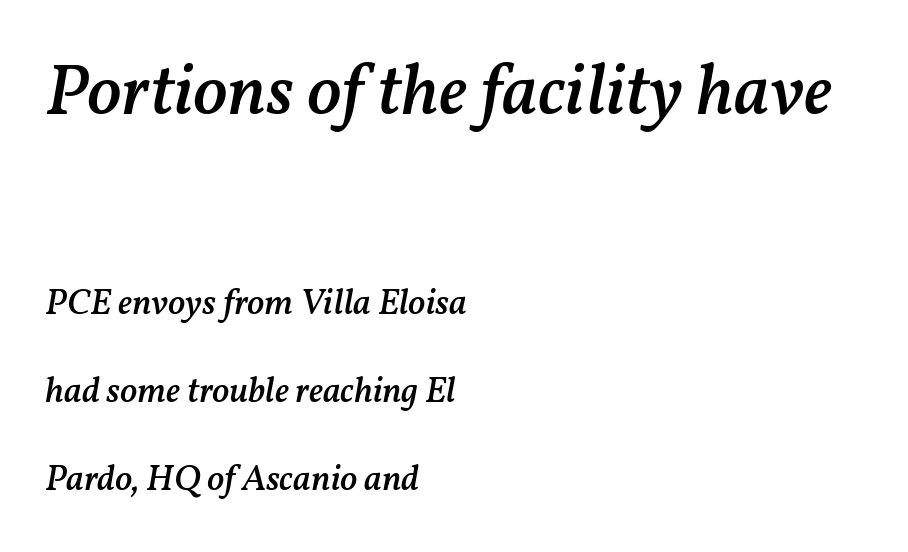
Q: Is the text bold? A: Semi-bold.
Q: Is the text italic (slanted)? A: Yes, it leans right by about 11 degrees.
Q: Is the text underlined? A: No.
Q: How is the paragraph aligned? A: Left-aligned.
Q: Is the spacing between letters normal or unusually wide? A: Normal.
Q: Is the spacing between lines tight, normal or loose? A: Loose.
Q: Which block of text is set in a larger size, the first (top) or the second (bottom)? A: The first (top) one.
Q: Width (condensed, normal, or wide)? A: Normal.
Q: Stroke contrast? A: Medium.
Q: x-height? A: Medium.
Q: Monospaced? A: No.
